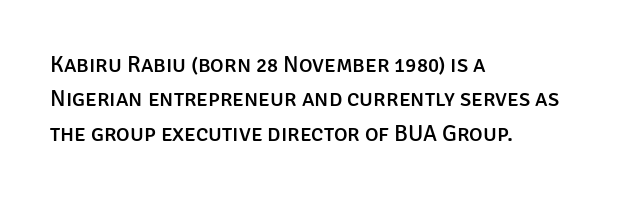
Q: Is the text italic (slanted)? A: No, it is upright.
Q: Is the text underlined? A: No.
Q: How is the paragraph aligned? A: Left-aligned.
Q: Is the spacing between letters normal or unusually wide? A: Normal.
Q: Is the spacing between lines tight, normal or loose? A: Normal.
